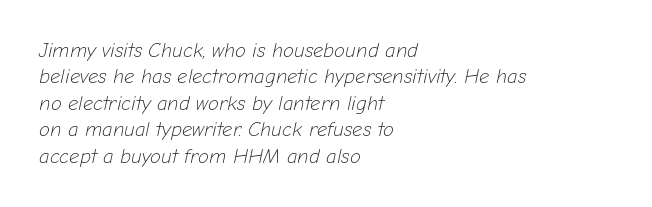
Clear beneath every line of the passage. Spacing between characters is what you'd get straight out of the box. Teacher's note: observe the even left margin — that is flush-left alignment. This reads as an unemphasized weight, regular at the heaviest. Leading: standard.
